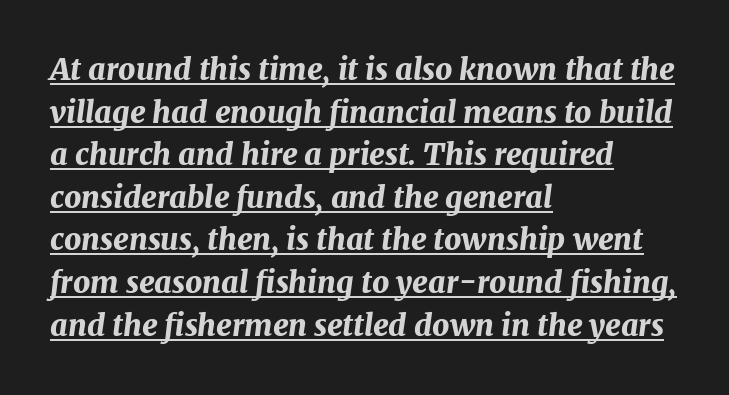
{"italic": "yes", "lean": "right", "slant_degrees": 7, "bold": "yes", "weight": "bold", "width": "normal", "stroke_contrast": "medium", "x_height": "medium", "monospaced": "no", "underline": "yes", "align": "left", "line_spacing": "normal", "line_spacing_ratio": 1.42, "letter_spacing": "normal", "letter_spacing_em": 0.0, "glyph_px": 30}
